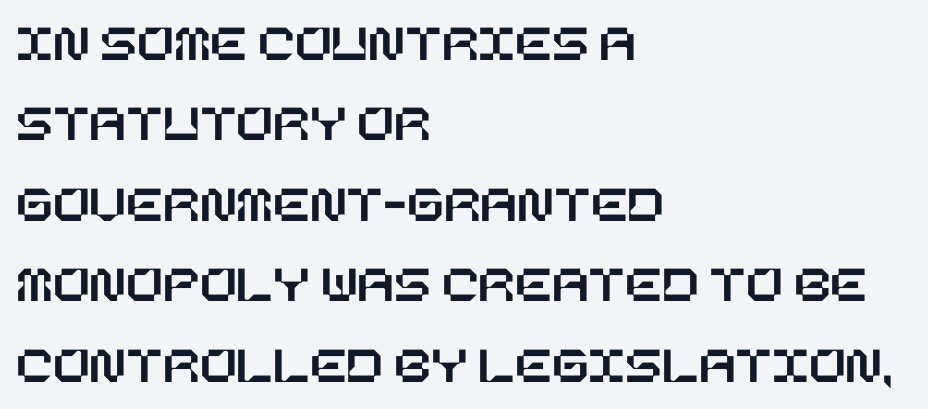
{"italic": "no", "width": "normal", "stroke_contrast": "low", "x_height": "large", "underline": "no", "align": "left", "line_spacing": "normal", "line_spacing_ratio": 1.49, "letter_spacing": "normal", "letter_spacing_em": 0.0, "glyph_px": 54}
